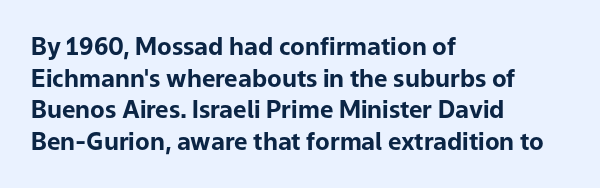
The image shows 24 px bold type, upright; set left-aligned, normal line spacing (1.32x), normal letter spacing, not underlined.
